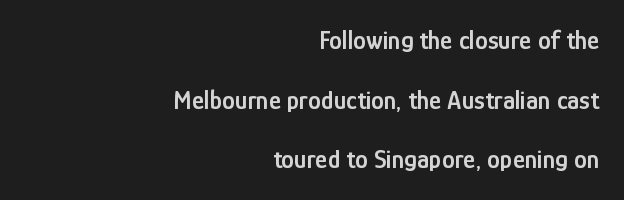
Q: Is the text bold? A: Semi-bold.
Q: Is the text italic (slanted)? A: No, it is upright.
Q: Is the text underlined? A: No.
Q: How is the paragraph aligned? A: Right-aligned.
Q: Is the spacing between letters normal or unusually wide? A: Normal.
Q: Is the spacing between lines tight, normal or loose? A: Loose.
